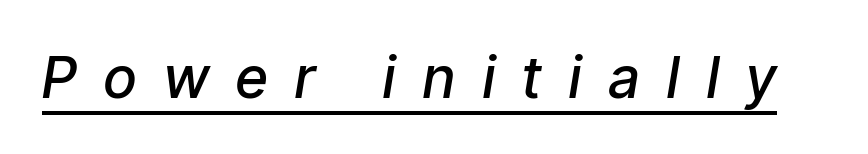
Q: Is the text bold? A: Semi-bold.
Q: Is the text italic (slanted)? A: Yes, it leans right by about 9 degrees.
Q: Is the text underlined? A: Yes.
Q: Is the spacing between letters normal or unusually wide? A: Unusually wide.
Q: Width (condensed, normal, or wide)? A: Condensed.
Q: Stroke contrast? A: Low.
Q: x-height? A: Medium.
Q: Monospaced? A: No.
